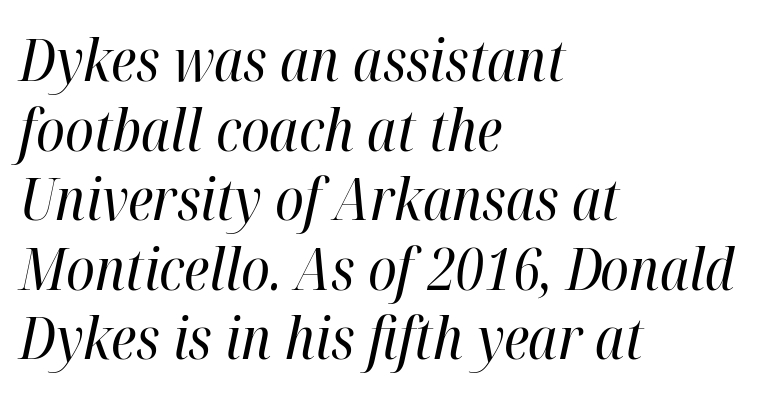
{"italic": "yes", "lean": "right", "slant_degrees": 12, "bold": "no", "weight": "regular", "width": "condensed", "stroke_contrast": "high", "x_height": "medium", "monospaced": "no", "underline": "no", "align": "left", "line_spacing_ratio": 1.2, "letter_spacing": "normal", "letter_spacing_em": 0.0, "glyph_px": 58}
